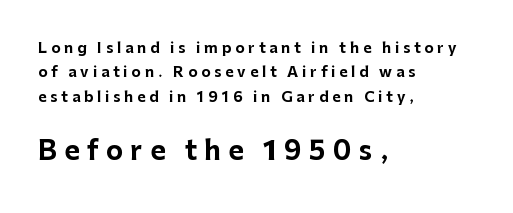
The image shows 26 px bold type, upright; set left-aligned, line spacing 1.75x, unusually wide letter spacing (+0.28 em), not underlined; the second (bottom) block is 1.86x larger.
